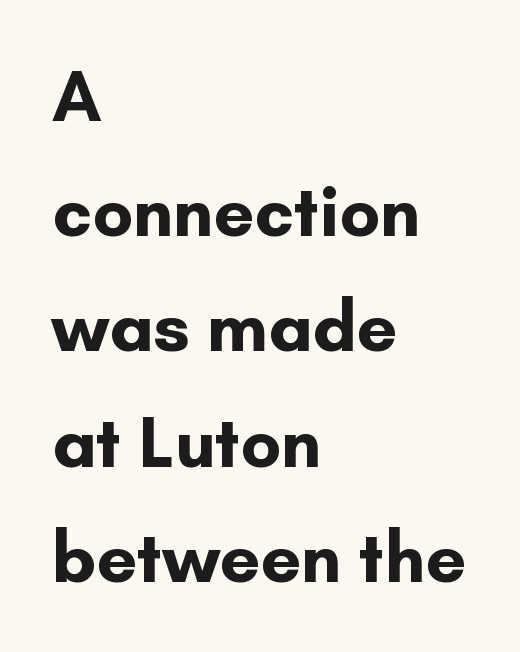
The image shows 72 px bold sans-serif type, upright; set left-aligned, normal line spacing (1.6x), normal letter spacing, not underlined; low stroke contrast and a small x-height.
